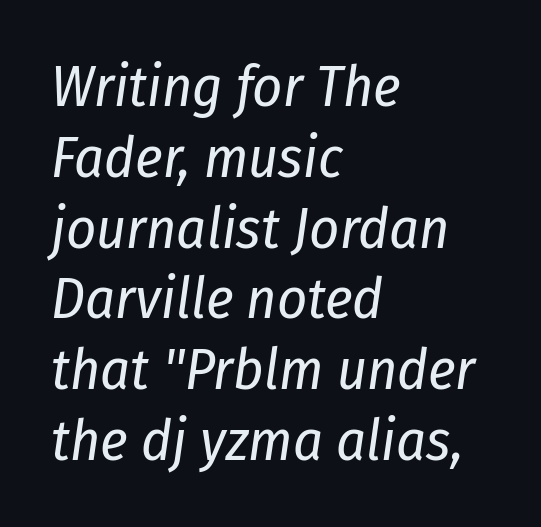
Spacing verdict: proportional, widths tailored to each character. The rendering applies a slant to the glyphs. Compared with typical body copy, the letter spacing here is the same. The text block is weighted toward the left margin, trailing off unevenly rightward.
